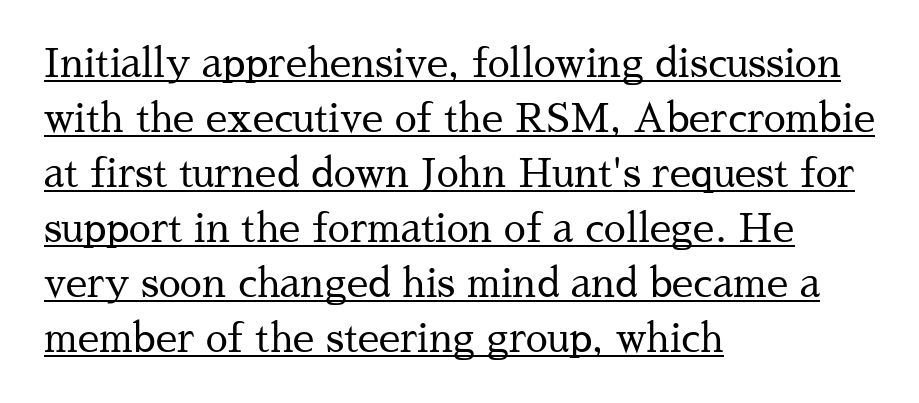
What's the leading like? Ordinary, nothing unusual. The weight tops out at a normal text grade. Alignment: flush left. The line texture is even and compact thanks to regular tracking. Letterform terminals end in serifs throughout the passage.
